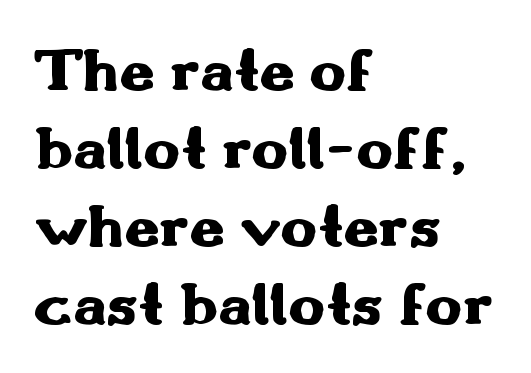
Q: Is the text bold? A: Yes.
Q: Is the text italic (slanted)? A: No, it is upright.
Q: Is the typeface a serif or a sans-serif typeface? A: Sans-serif.
Q: Is the text underlined? A: No.
Q: How is the paragraph aligned? A: Left-aligned.
Q: Is the spacing between letters normal or unusually wide? A: Normal.
Q: Is the spacing between lines tight, normal or loose? A: Normal.
Q: Width (condensed, normal, or wide)? A: Wide.
Q: Stroke contrast? A: Medium.
Q: x-height? A: Small.
Q: Monospaced? A: No.
